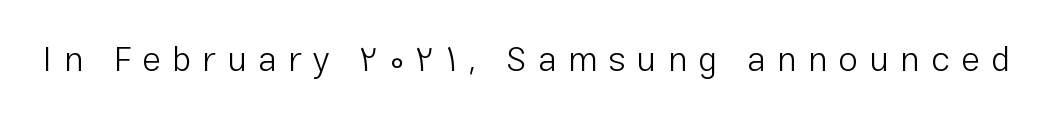
{"serif": "no", "italic": "no", "bold": "no", "weight": "light", "width": "normal", "stroke_contrast": "low", "x_height": "medium", "monospaced": "no", "underline": "no", "letter_spacing": "wide", "letter_spacing_em": 0.32, "glyph_px": 35}
